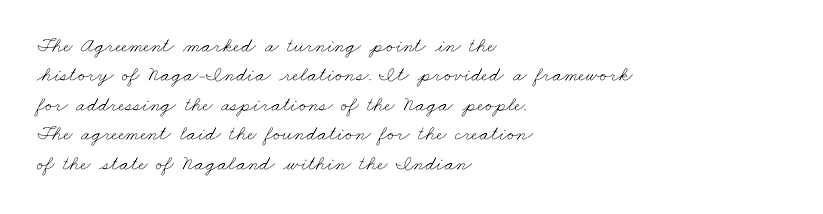
The image shows 21 px text type; set left-aligned, normal line spacing (1.4x), normal letter spacing, not underlined.
